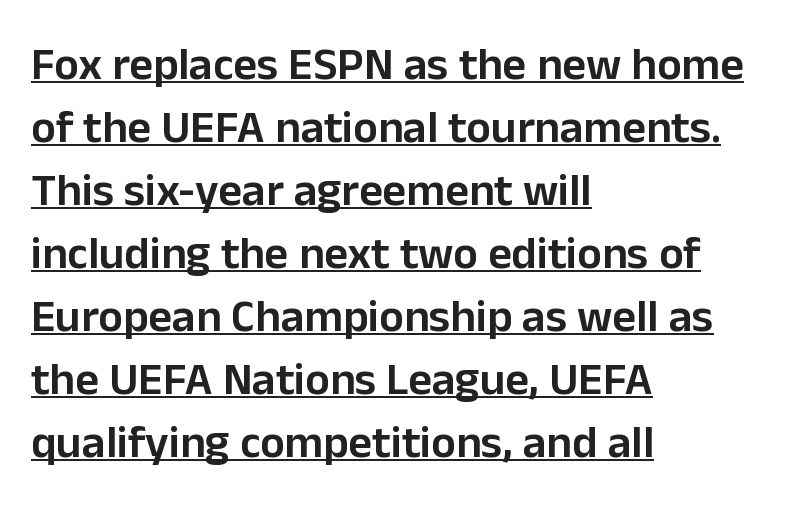
Notice how the stems are strictly vertical — no italics here. A baseline rule has been typeset under these characters. Summary of weight: moderately heavy, a semibold. Glyph-to-glyph distance matches everyday printed text. Note the varied advance widths — an 'i' is clearly narrower than an 'm'.
